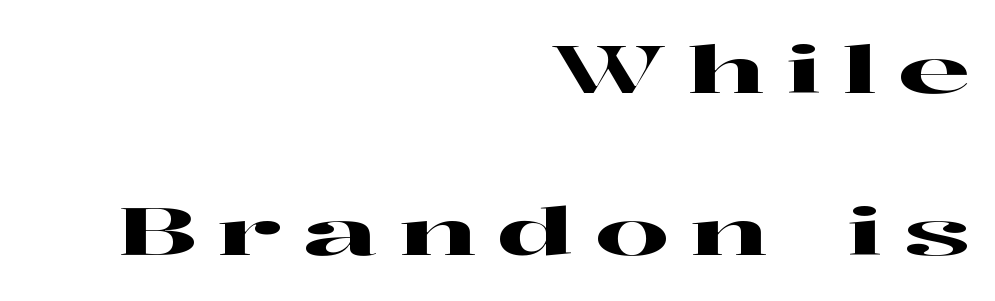
Q: Is the text italic (slanted)? A: No, it is upright.
Q: Is the typeface a serif or a sans-serif typeface? A: Serif.
Q: Is the text underlined? A: No.
Q: How is the paragraph aligned? A: Right-aligned.
Q: Is the spacing between letters normal or unusually wide? A: Unusually wide.
Q: Is the spacing between lines tight, normal or loose? A: Loose.
Q: Width (condensed, normal, or wide)? A: Wide.
Q: Stroke contrast? A: High.
Q: x-height? A: Medium.
Q: Monospaced? A: No.
